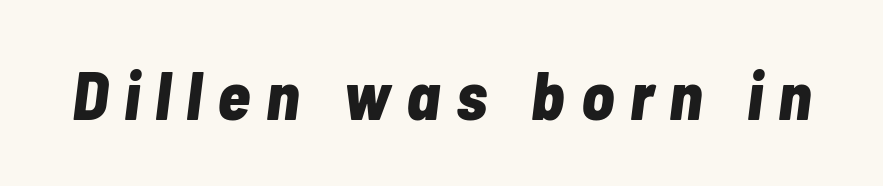
Looks like regular typesetting: each glyph gets only the width it needs. If you drew a line through each stem, it would be angled. The area under the type is left untouched. The face used here has the dense, thick strokes of a bold.
